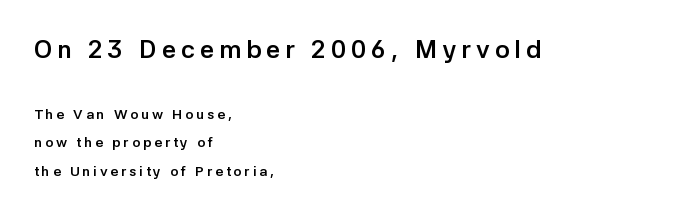
{"italic": "no", "bold": "yes", "underline": "no", "align": "left", "line_spacing": "loose", "line_spacing_ratio": 2.03, "letter_spacing": "wide", "letter_spacing_em": 0.2, "larger_block": "first", "size_ratio": 1.79, "glyph_px": 25}
